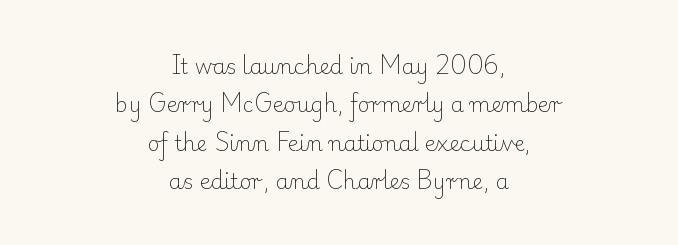
{"italic": "no", "bold": "no", "underline": "no", "align": "center", "line_spacing_ratio": 1.83, "letter_spacing": "normal", "letter_spacing_em": 0.0, "glyph_px": 21}
